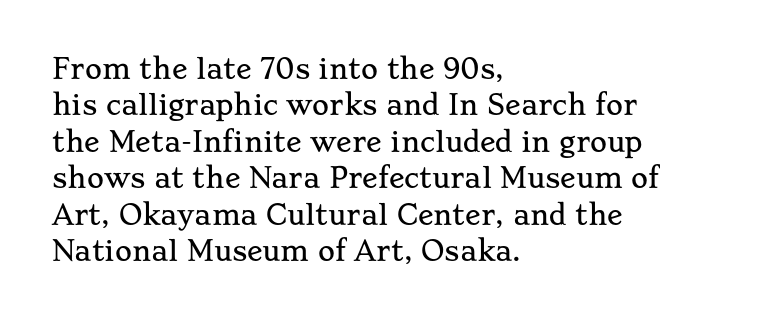
The image shows 26 px text type, upright; set left-aligned, normal line spacing (1.4x), normal letter spacing, not underlined.
